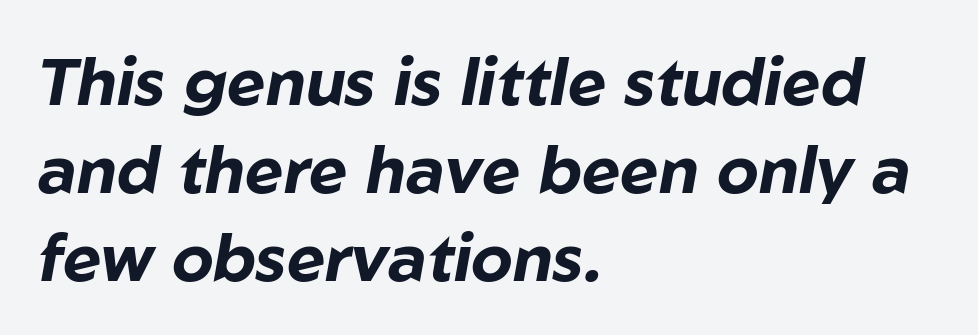
Q: Is the text bold? A: Yes.
Q: Is the text italic (slanted)? A: Yes, it leans right by about 10 degrees.
Q: Is the text underlined? A: No.
Q: How is the paragraph aligned? A: Left-aligned.
Q: Is the spacing between letters normal or unusually wide? A: Normal.
Q: Is the spacing between lines tight, normal or loose? A: Normal.
Q: Width (condensed, normal, or wide)? A: Normal.
Q: Stroke contrast? A: Low.
Q: x-height? A: Medium.
Q: Monospaced? A: No.
